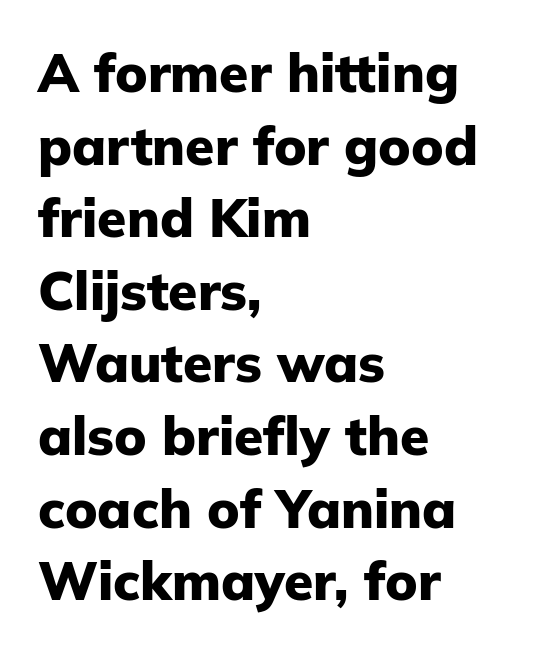
Q: Is the text bold? A: Yes.
Q: Is the text italic (slanted)? A: No, it is upright.
Q: Is the typeface a serif or a sans-serif typeface? A: Sans-serif.
Q: Is the text underlined? A: No.
Q: How is the paragraph aligned? A: Left-aligned.
Q: Is the spacing between letters normal or unusually wide? A: Normal.
Q: Is the spacing between lines tight, normal or loose? A: Normal.
Q: Width (condensed, normal, or wide)? A: Normal.
Q: Stroke contrast? A: Low.
Q: x-height? A: Medium.
Q: Monospaced? A: No.
